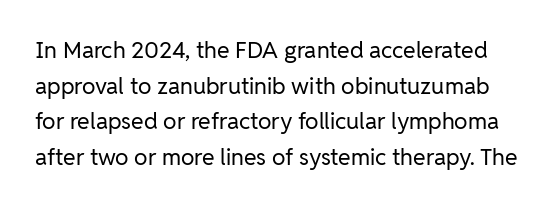
Each row of text sits above clean, open space. Students, observe: this is what conventionally led text looks like. The strokes carry an ordinary text weight at most. These lines keep a tight, regular rhythm from letter to letter.
